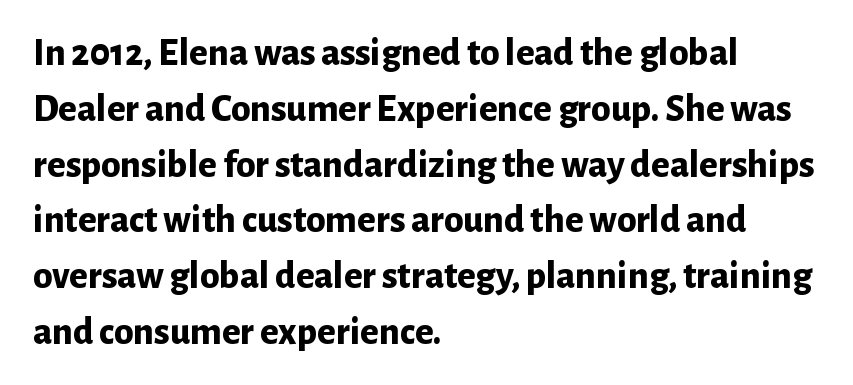
{"serif": "no", "italic": "no", "bold": "yes", "weight": "bold", "width": "normal", "stroke_contrast": "low", "x_height": "medium", "monospaced": "no", "underline": "no", "align": "left", "line_spacing": "normal", "line_spacing_ratio": 1.43, "letter_spacing": "normal", "letter_spacing_em": 0.0, "glyph_px": 39}
